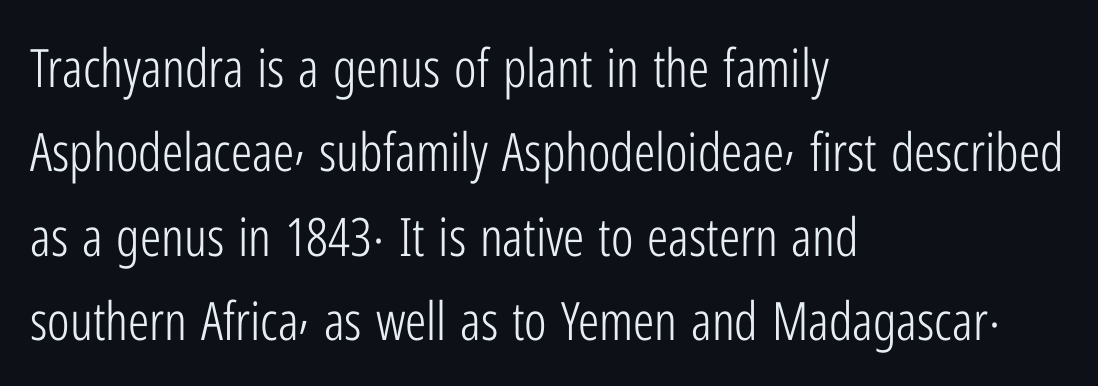
Does the copy run flush right? No — it runs flush left. The text was rendered using a sans face with plain stroke endings. No extra tracking has been applied to these lines. Each letter keeps its own natural width here, so spacing adapts to shape.
